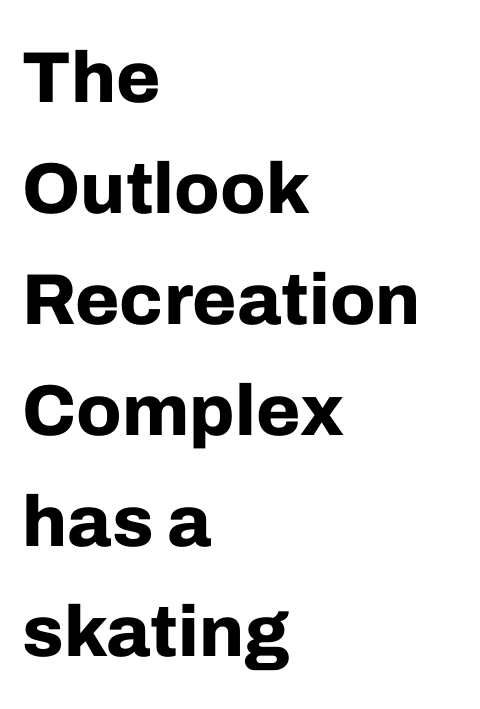
{"serif": "no", "italic": "no", "bold": "yes", "weight": "bold", "width": "normal", "stroke_contrast": "low", "x_height": "medium", "monospaced": "no", "underline": "no", "align": "left", "line_spacing": "normal", "line_spacing_ratio": 1.54, "letter_spacing": "normal", "letter_spacing_em": 0.0, "glyph_px": 72}
